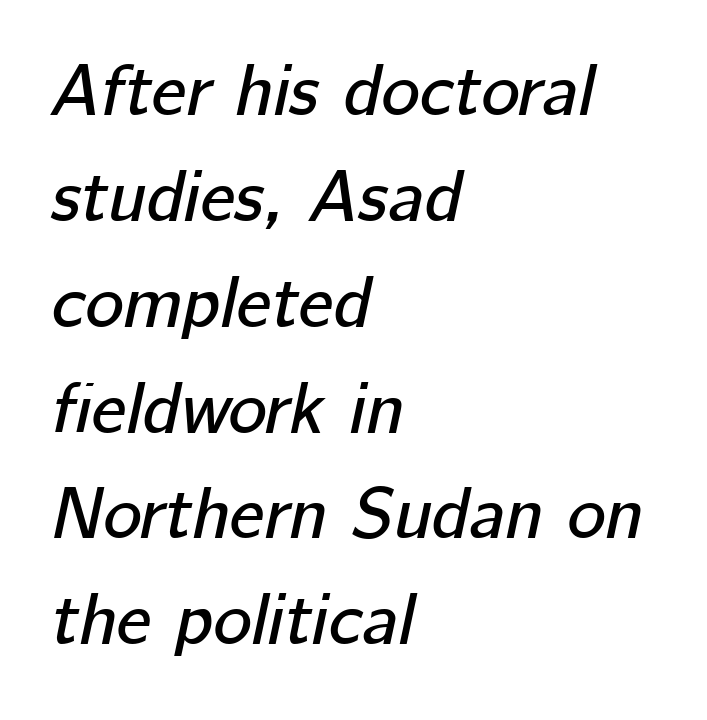
The image shows 73 px text type, italic (leaning right); set left-aligned, normal line spacing (1.45x), normal letter spacing, not underlined; low stroke contrast and a medium x-height.
